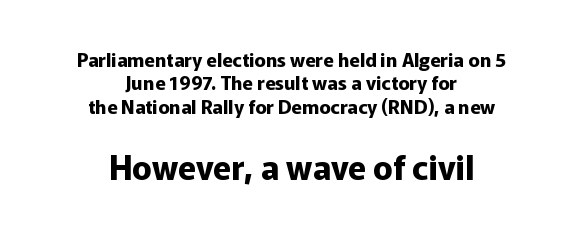
{"serif": "no", "italic": "no", "bold": "yes", "weight": "bold", "width": "normal", "stroke_contrast": "low", "x_height": "medium", "monospaced": "no", "underline": "no", "align": "center", "line_spacing_ratio": 1.23, "letter_spacing": "normal", "letter_spacing_em": 0.0, "larger_block": "second", "size_ratio": 1.74, "glyph_px": 33}
